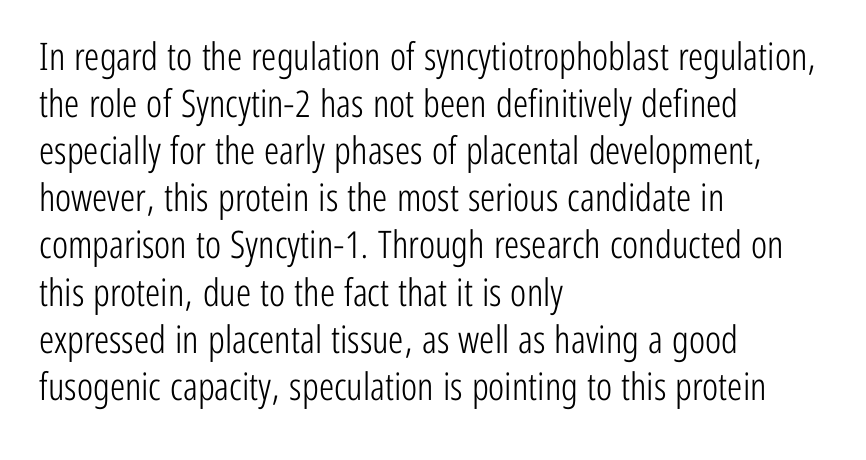
{"serif": "no", "italic": "no", "bold": "no", "weight": "light", "width": "condensed", "stroke_contrast": "low", "x_height": "medium", "monospaced": "no", "underline": "no", "align": "left", "line_spacing_ratio": 1.24, "letter_spacing": "normal", "letter_spacing_em": 0.0, "glyph_px": 38}
